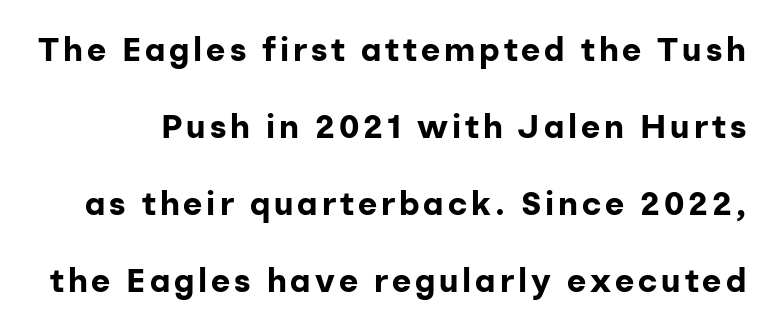
{"serif": "no", "italic": "no", "bold": "yes", "weight": "bold", "width": "normal", "stroke_contrast": "low", "x_height": "medium", "monospaced": "no", "underline": "no", "line_spacing": "loose", "line_spacing_ratio": 2.33, "glyph_px": 33}
